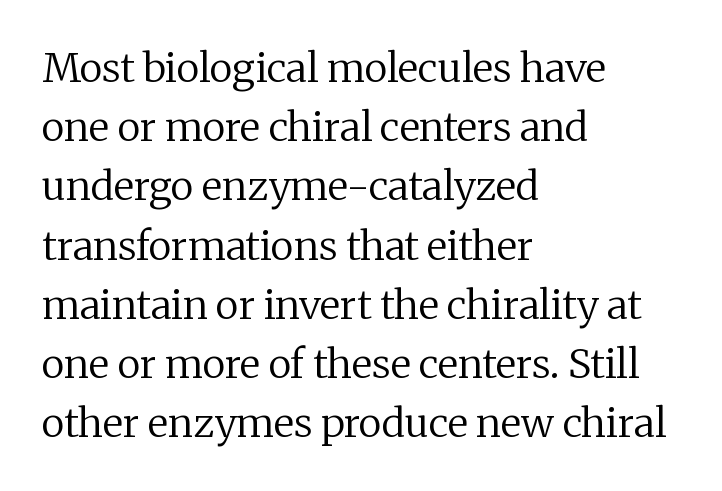
Q: Is the text bold? A: No.
Q: Is the text italic (slanted)? A: No, it is upright.
Q: Is the typeface a serif or a sans-serif typeface? A: Serif.
Q: Is the text underlined? A: No.
Q: How is the paragraph aligned? A: Left-aligned.
Q: Is the spacing between letters normal or unusually wide? A: Normal.
Q: Is the spacing between lines tight, normal or loose? A: Normal.
Q: Width (condensed, normal, or wide)? A: Normal.
Q: Stroke contrast? A: Medium.
Q: x-height? A: Medium.
Q: Monospaced? A: No.
